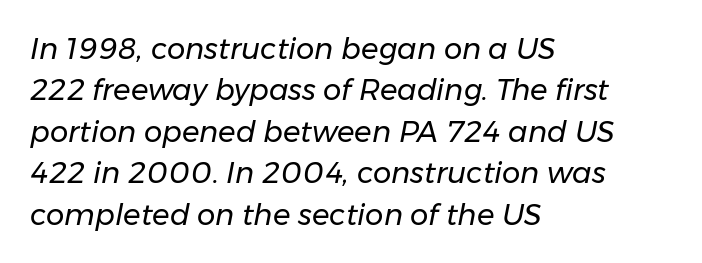
The rows are spaced the way most documents space them. Typeset ragged right — the left edge is the straight one. The passage shown is typed in a proportional face where columns would drift. Tracking value appears to be zero — textbook default spacing.
